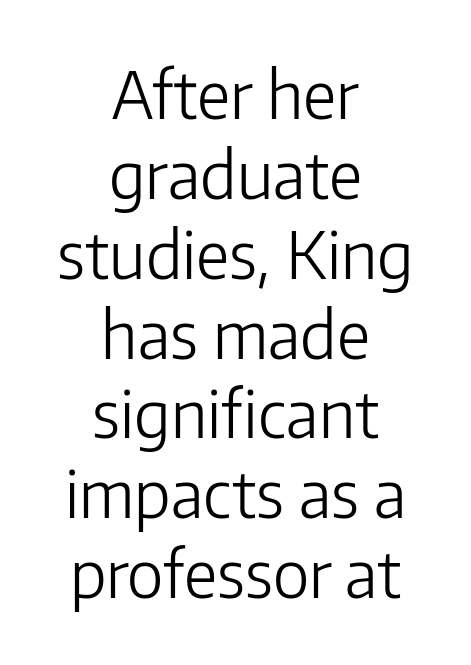
{"serif": "no", "italic": "no", "bold": "no", "weight": "light", "width": "normal", "stroke_contrast": "low", "x_height": "medium", "monospaced": "no", "underline": "no", "align": "center", "line_spacing_ratio": 1.21, "letter_spacing": "normal", "letter_spacing_em": 0.0, "glyph_px": 66}
